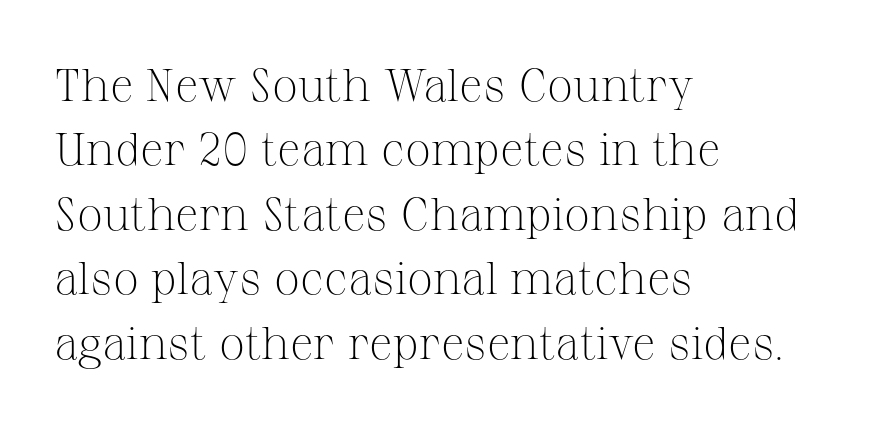
Posture: straight, roman, zero tilt. Proportional: the letters do not fall into vertical columns. Letterform terminals end in serifs throughout the passage. The space beneath each line is pristine and unruled. Weight class: somewhere from thin through regular.
